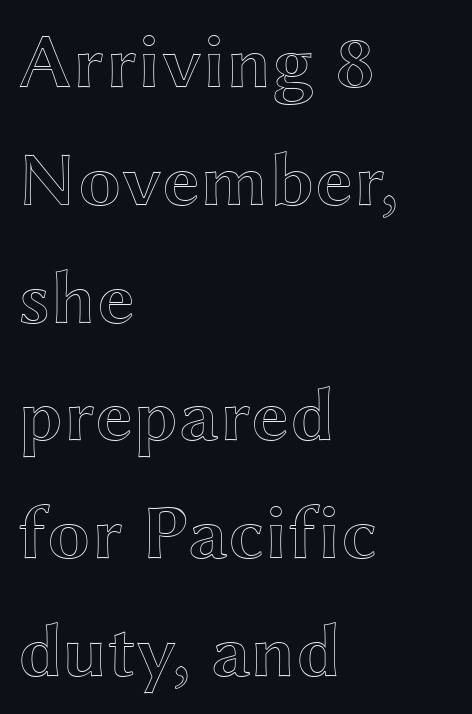
The image shows 77 px wide type, upright; set left-aligned, normal line spacing (1.53x), normal letter spacing, not underlined; a medium x-height.
